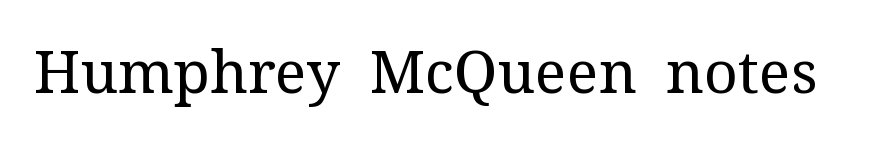
{"serif": "yes", "italic": "no", "bold": "no", "weight": "regular", "width": "normal", "stroke_contrast": "medium", "x_height": "medium", "monospaced": "no", "underline": "no", "letter_spacing": "normal", "letter_spacing_em": 0.0, "glyph_px": 59}
